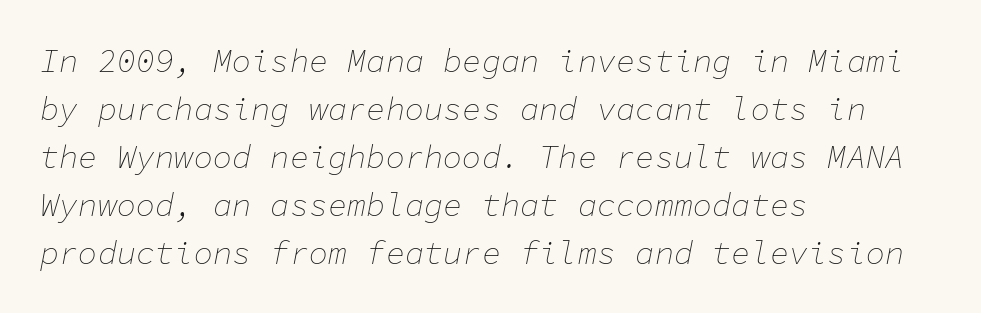
Q: Is the text bold? A: No.
Q: Is the text italic (slanted)? A: Yes, it leans right by about 11 degrees.
Q: Is the text underlined? A: No.
Q: How is the paragraph aligned? A: Left-aligned.
Q: Is the spacing between letters normal or unusually wide? A: Normal.
Q: Is the spacing between lines tight, normal or loose? A: Normal.
Q: Width (condensed, normal, or wide)? A: Normal.
Q: Stroke contrast? A: Low.
Q: x-height? A: Medium.
Q: Monospaced? A: Yes.
